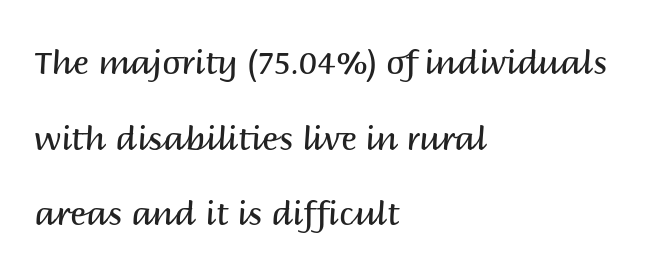
This sample has the flowing, uneven cadence of proportional lettering. Bold? No — there's no thickening of the strokes. Notice the wide empty band between every row — that's loose leading. No extra tracking has been applied to these lines. The paragraph has a hard left edge and a soft right edge.
